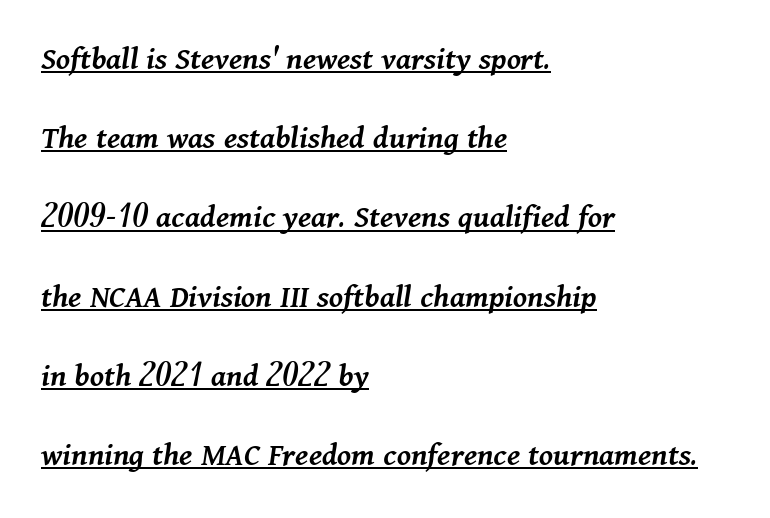
Q: Is the text bold? A: Semi-bold.
Q: Is the text italic (slanted)? A: Yes, it leans right by about 11 degrees.
Q: Is the text underlined? A: Yes.
Q: How is the paragraph aligned? A: Left-aligned.
Q: Is the spacing between letters normal or unusually wide? A: Normal.
Q: Is the spacing between lines tight, normal or loose? A: Loose.
Q: Width (condensed, normal, or wide)? A: Normal.
Q: Stroke contrast? A: Medium.
Q: x-height? A: Medium.
Q: Monospaced? A: No.
